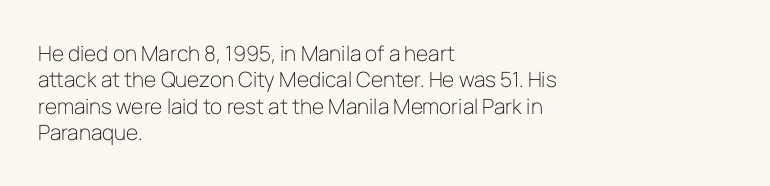
{"italic": "no", "bold": "no", "underline": "no", "align": "left", "line_spacing": "normal", "line_spacing_ratio": 1.26, "letter_spacing": "normal", "letter_spacing_em": 0.0, "glyph_px": 21}
